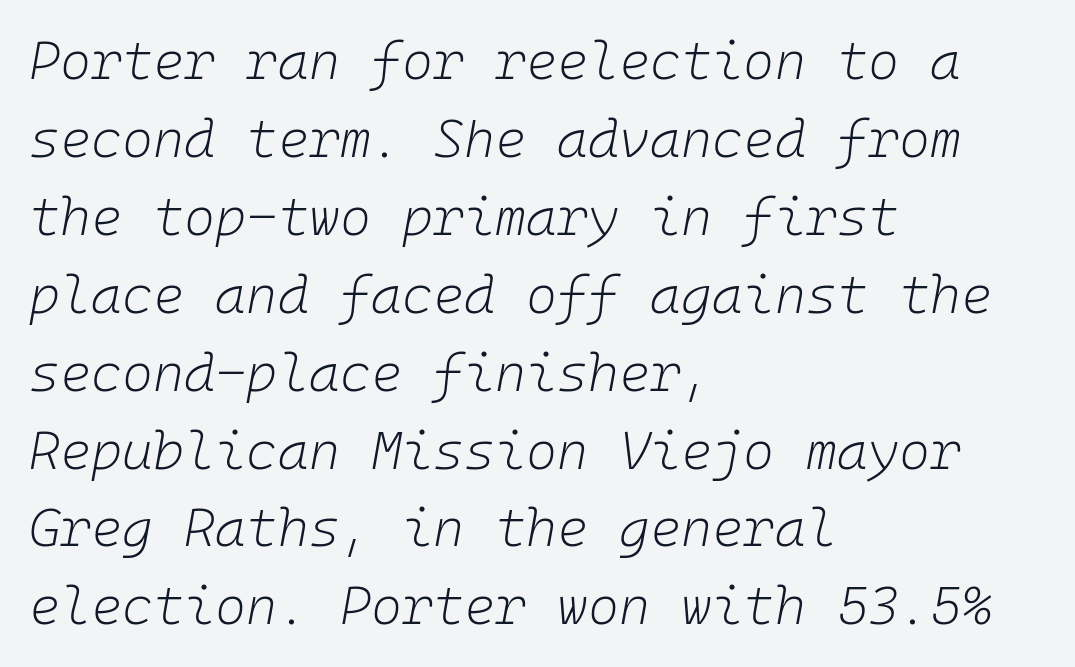
Q: Is the text bold? A: No.
Q: Is the text italic (slanted)? A: Yes, it leans right by about 10 degrees.
Q: Is the text underlined? A: No.
Q: How is the paragraph aligned? A: Left-aligned.
Q: Is the spacing between letters normal or unusually wide? A: Normal.
Q: Is the spacing between lines tight, normal or loose? A: Normal.
Q: Width (condensed, normal, or wide)? A: Normal.
Q: Stroke contrast? A: Low.
Q: x-height? A: Medium.
Q: Monospaced? A: Yes.
